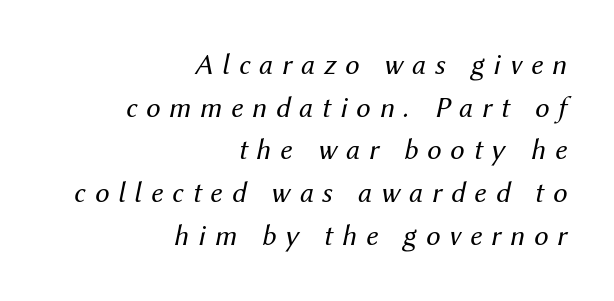
The image shows 29 px regular-weight type, italic (leaning right); set right-aligned, normal line spacing (1.47x), unusually wide letter spacing (+0.31 em), not underlined; medium stroke contrast and a medium x-height.
